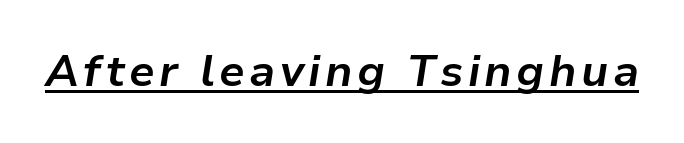
Honestly, the underline is the first thing you notice here. The letters are bold, with thick, heavy strokes. These lines were composed using italics. Spacing verdict: proportional, widths tailored to each character.
